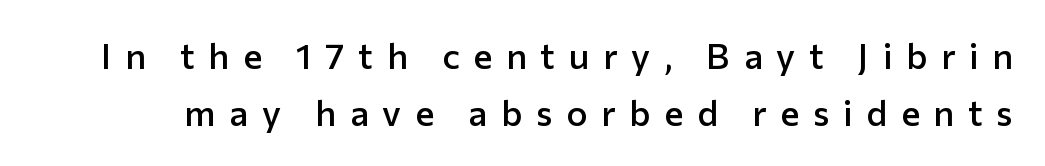
Q: Is the text bold? A: Semi-bold.
Q: Is the text italic (slanted)? A: No, it is upright.
Q: Is the typeface a serif or a sans-serif typeface? A: Sans-serif.
Q: Is the text underlined? A: No.
Q: Is the spacing between letters normal or unusually wide? A: Unusually wide.
Q: Is the spacing between lines tight, normal or loose? A: Normal.
Q: Width (condensed, normal, or wide)? A: Normal.
Q: Stroke contrast? A: Low.
Q: x-height? A: Medium.
Q: Monospaced? A: No.
